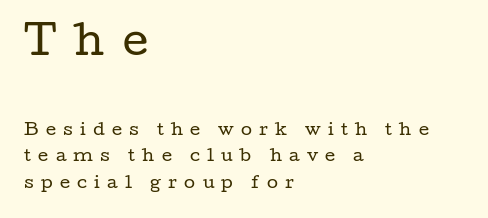
Counters stay open thanks to moderate or lighter strokes. Top chunk: large. Bottom chunk: small. In CSS terms this would be text-align: left. These lines were composed using upright roman letters.
